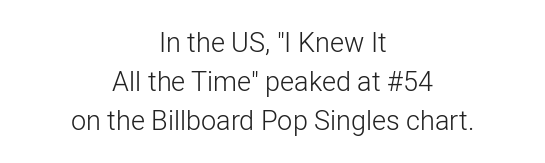
The image shows 27 px text type, upright; set centered, normal line spacing (1.44x), normal letter spacing, not underlined.
